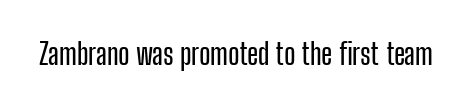
A typesetter would mark this as roman, not italic. The type is set solid horizontally, with unmodified tracking. Plain, unruled lines of type. The passage shown is typeset with a sans-serif family.
